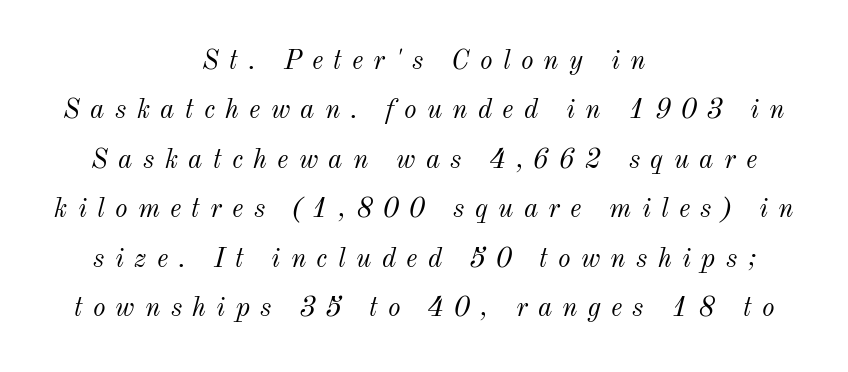
The image shows 27 px text type, italic (leaning right); set centered, line spacing 1.83x, unusually wide letter spacing (+0.38 em), not underlined.
